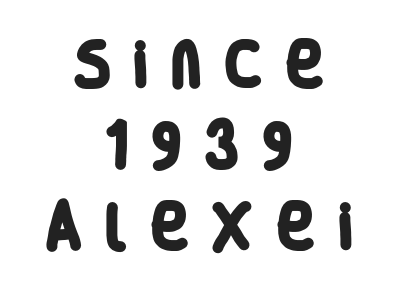
Q: Is the text bold? A: Yes.
Q: Is the typeface a serif or a sans-serif typeface? A: Sans-serif.
Q: Is the text underlined? A: No.
Q: How is the paragraph aligned? A: Centered.
Q: Is the spacing between letters normal or unusually wide? A: Unusually wide.
Q: Is the spacing between lines tight, normal or loose? A: Normal.
Q: Width (condensed, normal, or wide)? A: Condensed.
Q: Stroke contrast? A: Low.
Q: x-height? A: Large.
Q: Monospaced? A: No.
